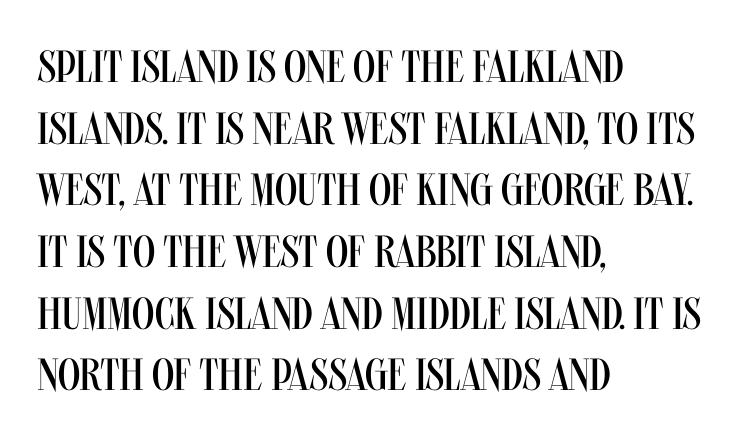
Q: Is the text bold? A: No.
Q: Is the text italic (slanted)? A: No, it is upright.
Q: Is the typeface a serif or a sans-serif typeface? A: Sans-serif.
Q: Is the text underlined? A: No.
Q: How is the paragraph aligned? A: Left-aligned.
Q: Is the spacing between letters normal or unusually wide? A: Normal.
Q: Is the spacing between lines tight, normal or loose? A: Normal.
Q: Width (condensed, normal, or wide)? A: Condensed.
Q: Stroke contrast? A: Medium.
Q: x-height? A: Large.
Q: Monospaced? A: No.
